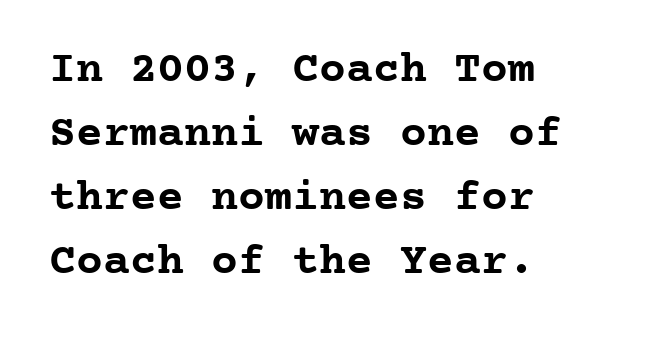
{"serif": "yes", "italic": "no", "bold": "yes", "weight": "semibold", "width": "normal", "stroke_contrast": "low", "x_height": "medium", "monospaced": "yes", "underline": "no", "align": "left", "line_spacing": "normal", "line_spacing_ratio": 1.42, "letter_spacing": "normal", "letter_spacing_em": 0.0, "glyph_px": 45}
